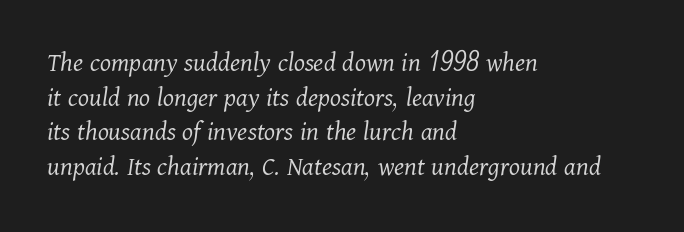
The image shows 28 px light serif type, italic (leaning right); set left-aligned, line spacing 1.24x, normal letter spacing, not underlined; medium stroke contrast and a medium x-height.
